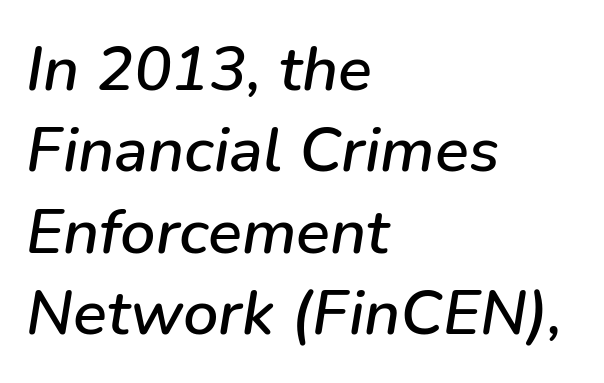
The image shows 63 px text type, italic (leaning right); set left-aligned, normal line spacing (1.29x), normal letter spacing, not underlined; low stroke contrast and a medium x-height.
